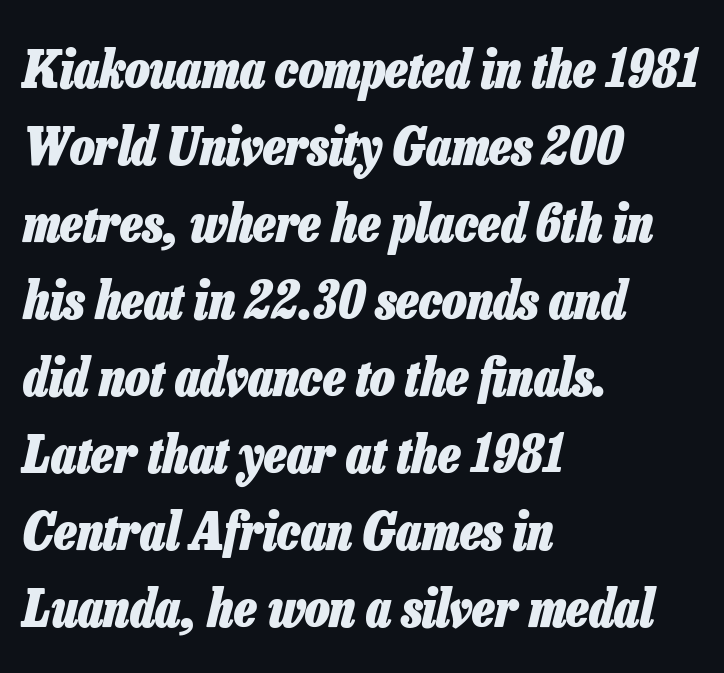
{"italic": "yes", "lean": "right", "slant_degrees": 13, "bold": "yes", "weight": "heavy", "width": "condensed", "stroke_contrast": "low", "x_height": "medium", "monospaced": "no", "underline": "no", "align": "left", "line_spacing": "normal", "line_spacing_ratio": 1.48, "letter_spacing": "normal", "letter_spacing_em": 0.0, "glyph_px": 52}
